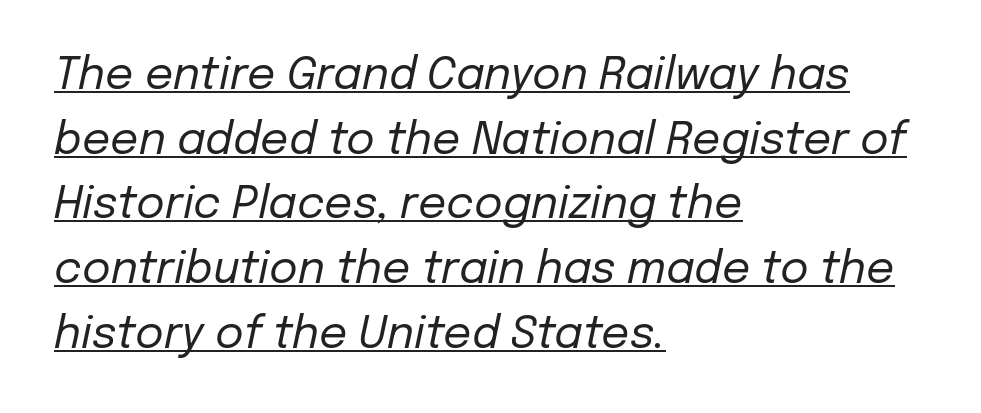
Inter-character spacing is left at the font's built-in metrics. Tall strokes in this sample are angled rather than plumb. Proportional: the letters do not fall into vertical columns. The string is rendered with underlining switched on. Interline gaps are of average width in this sample. The font sits on the lighter half of the weight spectrum, regular included.
